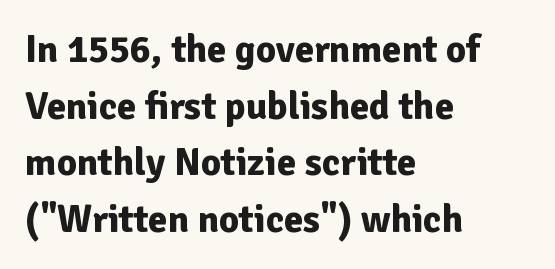
The image shows 39 px bold sans-serif type, upright; set left-aligned, normal line spacing (1.45x), normal letter spacing, not underlined; low stroke contrast and a medium x-height.
